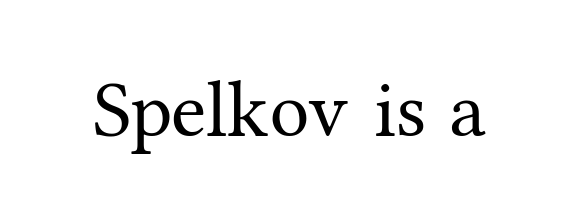
Bare-footed words on every line. The tracking reads as untouched default to a designer's eye. Is this a fixed-width face? No — the glyphs have proportional, varying widths. The face looks like a standard text weight, possibly lighter. Type style note: has serifs. If you drew a line through each stem, it would be perfectly vertical.
